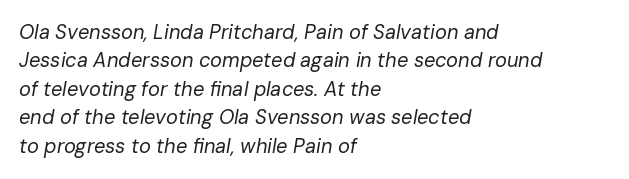
{"italic": "yes", "lean": "right", "slant_degrees": 10, "bold": "no", "underline": "no", "align": "left", "line_spacing": "normal", "line_spacing_ratio": 1.42, "letter_spacing": "normal", "letter_spacing_em": 0.0, "glyph_px": 20}
